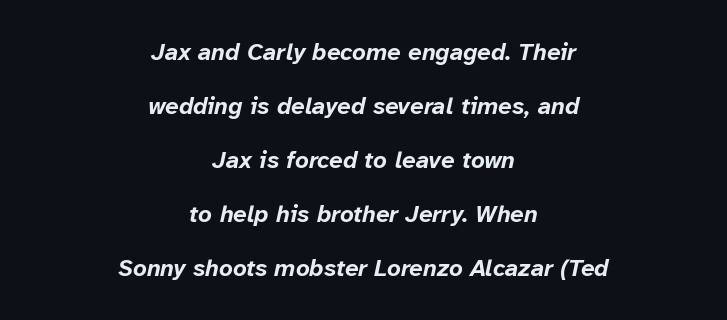
Q: Is the text bold? A: Yes.
Q: Is the text italic (slanted)? A: Yes, it leans right by about 12 degrees.
Q: Is the text underlined? A: No.
Q: How is the paragraph aligned? A: Centered.
Q: Is the spacing between letters normal or unusually wide? A: Normal.
Q: Is the spacing between lines tight, normal or loose? A: Loose.
